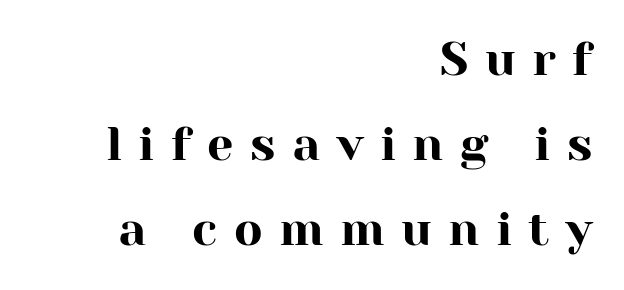
Letterform terminals end in serifs throughout the passage. Type without underlining. Tracking value appears strongly positive — letters spread wide. Does the copy run flush right? Yes — the right margin is perfectly even.
